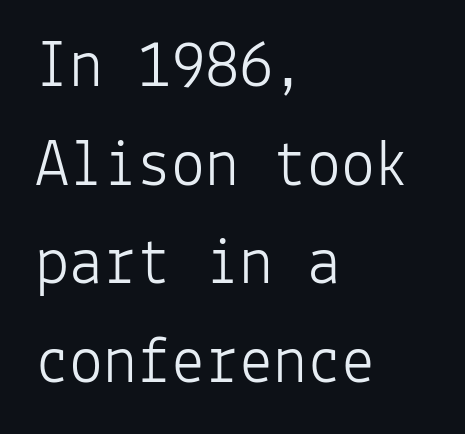
The image shows 68 px light sans-serif type, upright, monospaced; set left-aligned, normal line spacing (1.45x), normal letter spacing, not underlined; low stroke contrast and a medium x-height.
